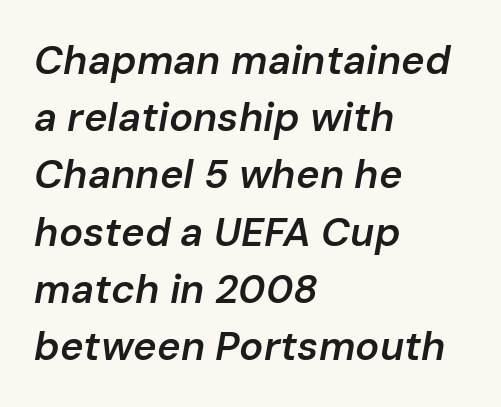
The image shows 40 px semibold type, italic (leaning right); set left-aligned, normal line spacing (1.43x), normal letter spacing, not underlined; low stroke contrast and a medium x-height.
